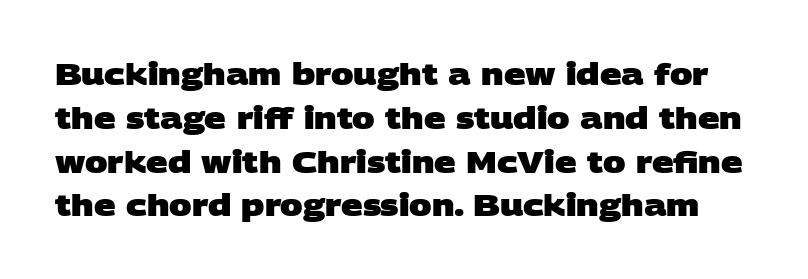
Q: Is the text bold? A: Yes.
Q: Is the typeface a serif or a sans-serif typeface? A: Sans-serif.
Q: Is the text underlined? A: No.
Q: Is the spacing between letters normal or unusually wide? A: Normal.
Q: Is the spacing between lines tight, normal or loose? A: Normal.
Q: Width (condensed, normal, or wide)? A: Wide.
Q: Stroke contrast? A: Low.
Q: x-height? A: Large.
Q: Monospaced? A: No.
